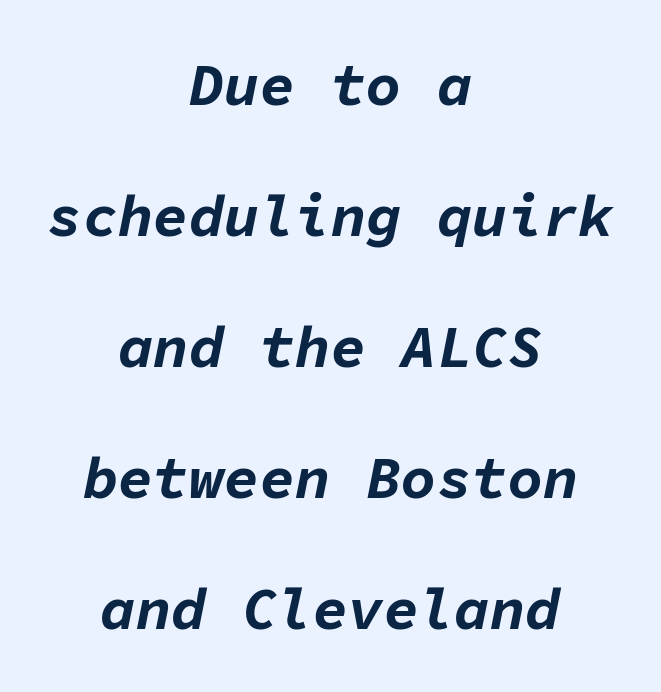
The image shows 59 px bold type, italic (leaning right), monospaced; set centered, loose line spacing (2.22x), normal letter spacing, not underlined; low stroke contrast and a medium x-height.
